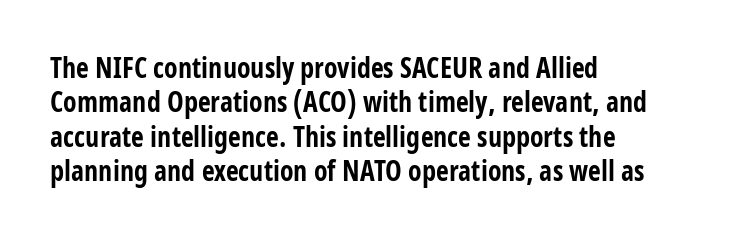
You can tell from the bare stems that sans-serif type was used. Think of a printed novel: that variable character pitch is what you see here. The string is rendered with underlining switched off. Tracking value appears to be zero — textbook default spacing. Does the weight exceed regular? Yes, all the way to bold. The passage is arranged the way most books set body copy — flush left.
